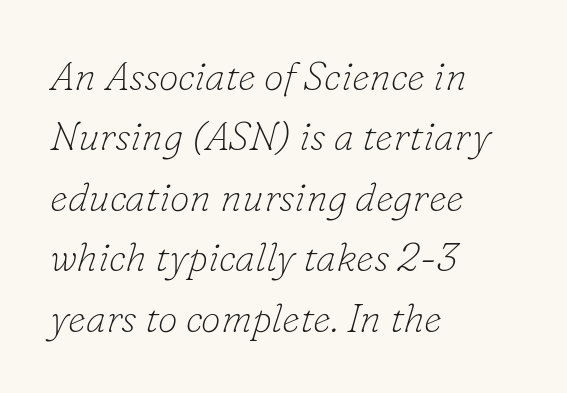
Proportional: the letters do not fall into vertical columns. Evenly set lines give the paragraph a standard silhouette. Italic: yes, the glyphs are oblique. A typesetter would call this zero additional tracking.
